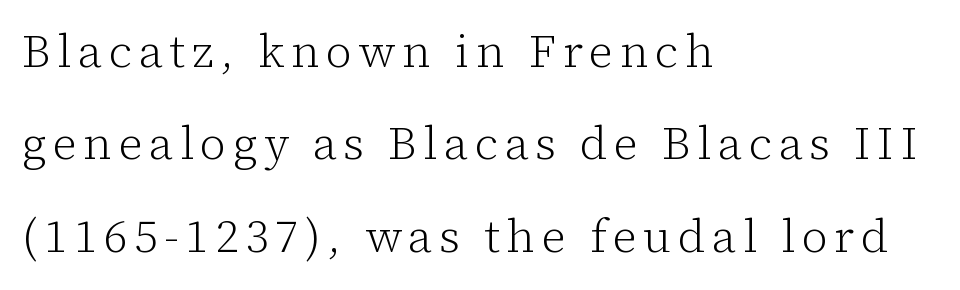
{"serif": "yes", "italic": "no", "bold": "no", "weight": "light", "width": "normal", "stroke_contrast": "low", "x_height": "medium", "monospaced": "no", "underline": "no", "align": "left", "line_spacing": "loose", "line_spacing_ratio": 2.01, "glyph_px": 46}
